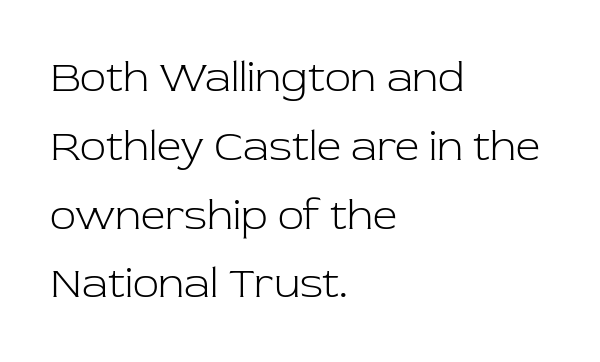
Stroke mass is kept to a normal reading level or below. Nobody drew a line under any word here. Teacher's note: observe the even left margin — that is flush-left alignment. Students, observe: this is what conventionally led text looks like.
